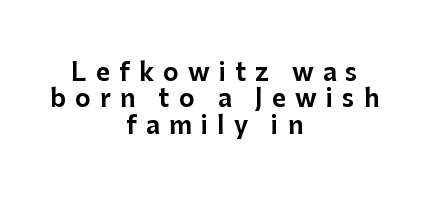
Posture: upright roman. The baseline area is clear. Horizontal alignment here is central, giving a formal, balanced look. Successive baselines arrive quickly, one right under another. Look at the tracking — it's clearly loosened, letters drifting apart.
